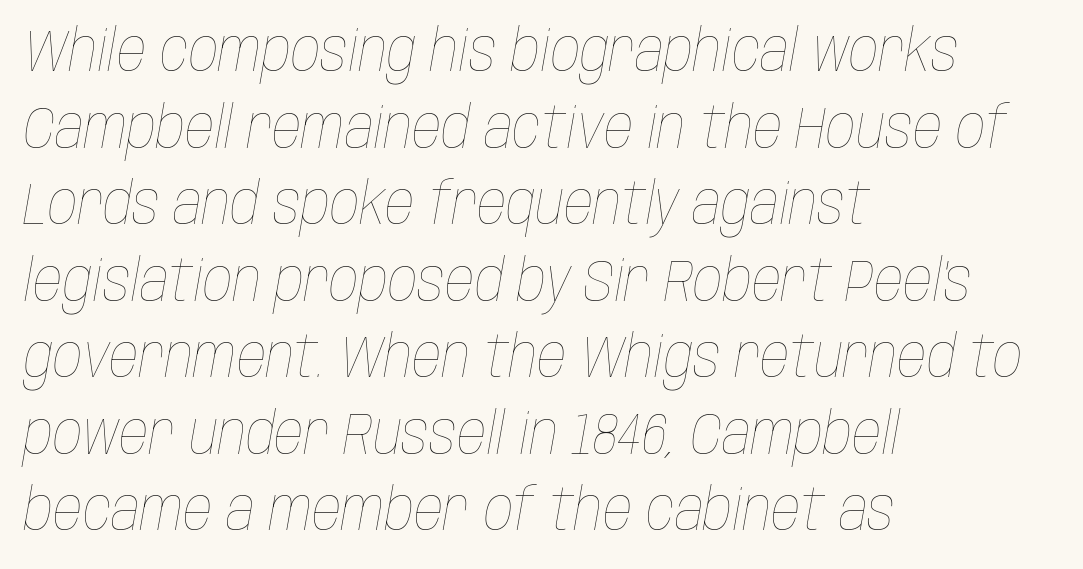
Students, note that the glyphs here touch the page at normal intervals. Heaviness? Minimal to ordinary, like unemphasized prose. The font's italic variant was chosen for this text. Think of a printed novel: that variable character pitch is what you see here.
